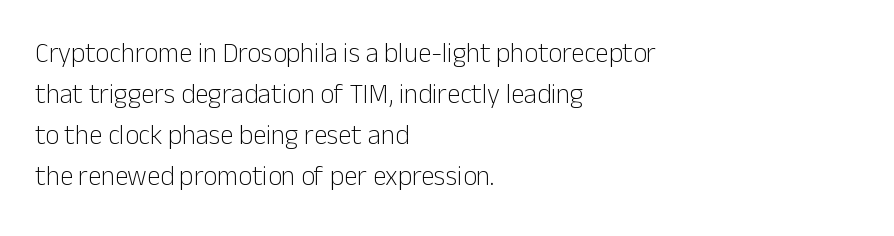
The image shows 27 px text type, upright; set left-aligned, normal line spacing (1.52x), normal letter spacing, not underlined.
